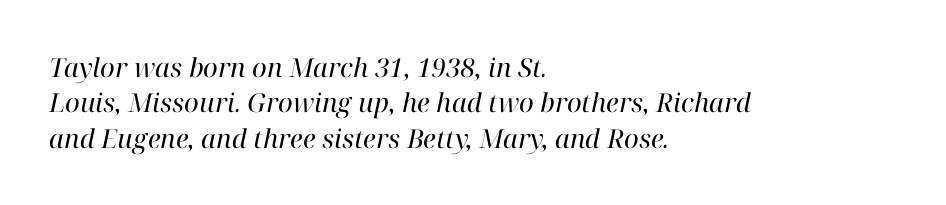
Here the glyphs are tracked normally, forming tight word shapes. Every row of glyphs begins at an identical x-position on the left. The weight would be labelled regular, book, light, or lighter still. The gap between lines stays unmarked. Students, observe: this is what conventionally led text looks like.
